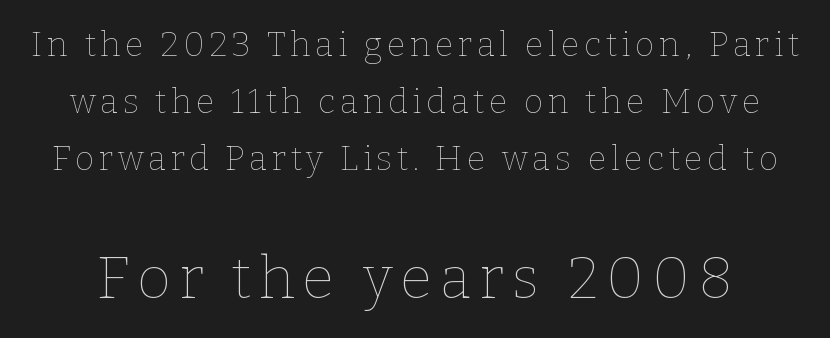
{"italic": "no", "bold": "no", "weight": "thin", "width": "normal", "stroke_contrast": "low", "x_height": "medium", "monospaced": "no", "underline": "no", "line_spacing": "normal", "line_spacing_ratio": 1.67, "larger_block": "second", "size_ratio": 1.74, "glyph_px": 59}
